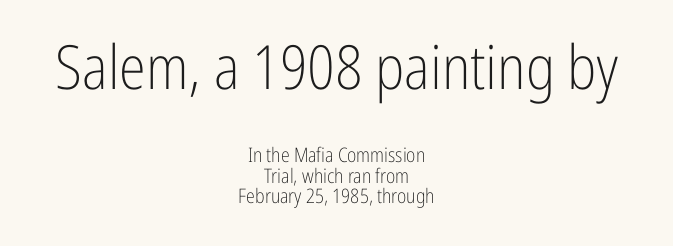
{"serif": "no", "italic": "no", "bold": "no", "weight": "light", "width": "condensed", "stroke_contrast": "low", "x_height": "medium", "monospaced": "no", "underline": "no", "align": "center", "line_spacing": "tight", "line_spacing_ratio": 1.01, "letter_spacing": "normal", "letter_spacing_em": 0.0, "larger_block": "first", "size_ratio": 3.05, "glyph_px": 61}
